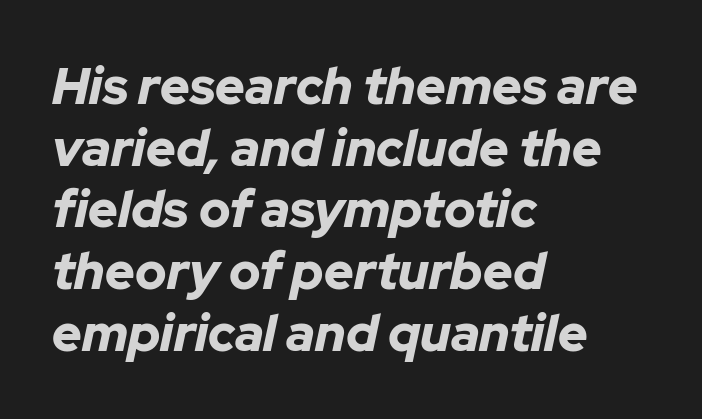
Q: Is the text bold? A: Yes.
Q: Is the text italic (slanted)? A: Yes, it leans right by about 12 degrees.
Q: Is the text underlined? A: No.
Q: How is the paragraph aligned? A: Left-aligned.
Q: Is the spacing between letters normal or unusually wide? A: Normal.
Q: Width (condensed, normal, or wide)? A: Normal.
Q: Stroke contrast? A: Low.
Q: x-height? A: Medium.
Q: Monospaced? A: No.
